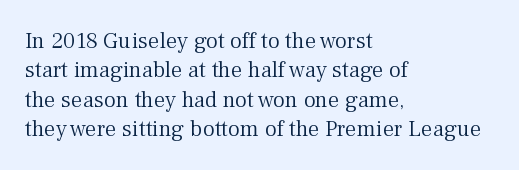
It's the straight-up-and-down kind of type. The face used here is rendered with its standard letterfit. The setting favours the left margin, as ordinary paragraphs usually do. This is not heavy type; no bold has been used. Interline gaps are of average width in this sample.
